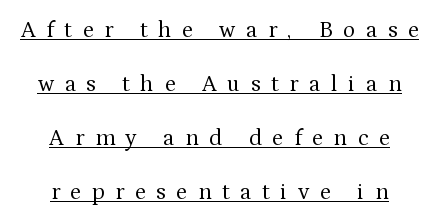
The image shows 23 px text type, upright; set centered, loose line spacing (2.35x), unusually wide letter spacing (+0.46 em), underlined.
